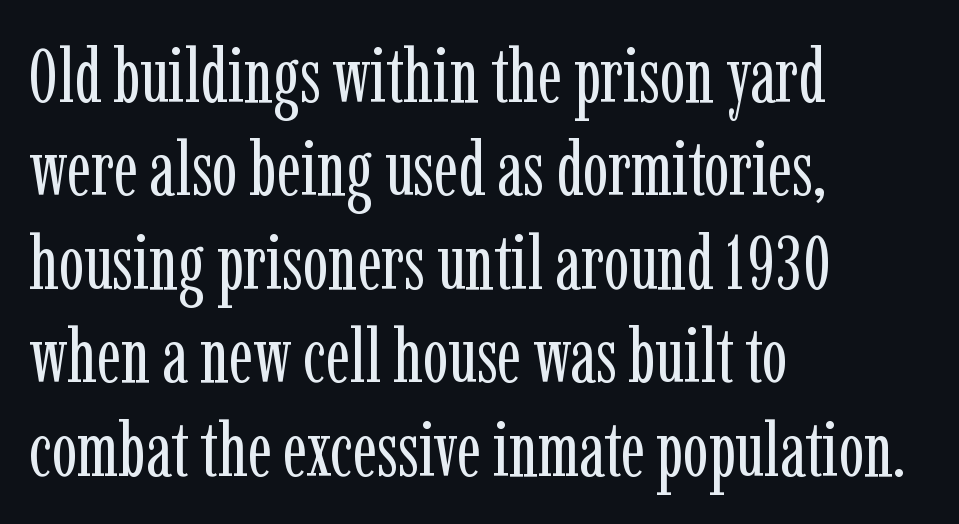
Each line starts at the same left margin while the right side varies. In terms of letterform style, serifs are clearly present. The rendering uses natural spacing where letterforms have individual widths. Is this a heavy cut? Hardly; it is regular or lighter.
